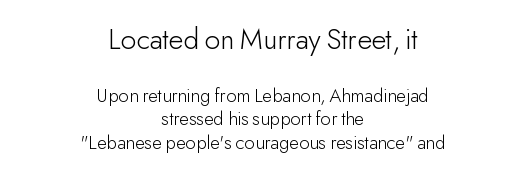
The image shows 30 px light sans-serif type, upright; set centered, line spacing 1.17x, normal letter spacing, not underlined; the first (top) block is 1.5x larger; low stroke contrast and a small x-height.
